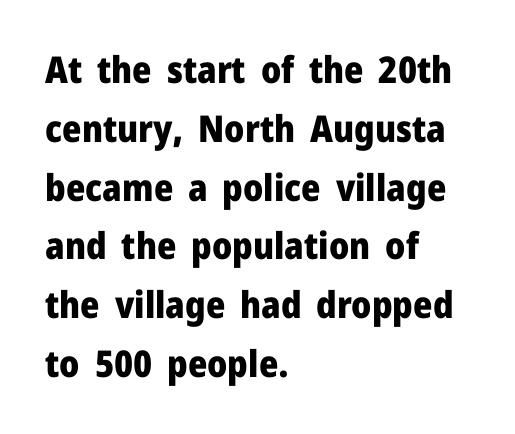
Q: Is the text bold? A: Yes.
Q: Is the text italic (slanted)? A: No, it is upright.
Q: Is the typeface a serif or a sans-serif typeface? A: Sans-serif.
Q: Is the text underlined? A: No.
Q: How is the paragraph aligned? A: Left-aligned.
Q: Is the spacing between letters normal or unusually wide? A: Normal.
Q: Is the spacing between lines tight, normal or loose? A: Normal.
Q: Width (condensed, normal, or wide)? A: Normal.
Q: Stroke contrast? A: Low.
Q: x-height? A: Medium.
Q: Monospaced? A: No.
